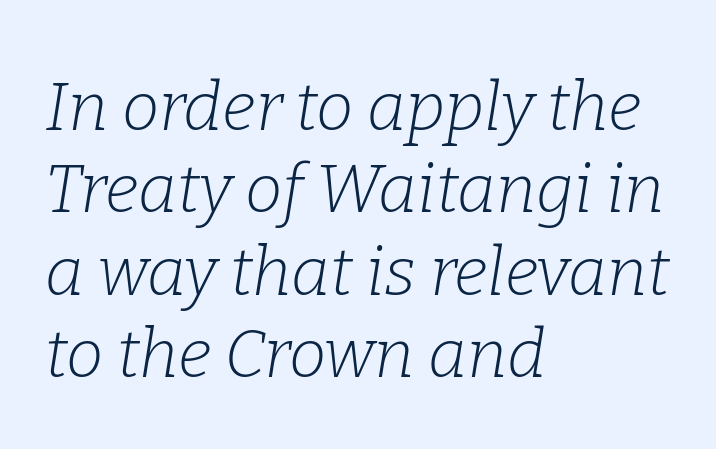
The image shows 67 px light serif type, italic (leaning right); set left-aligned, line spacing 1.23x, normal letter spacing, not underlined; low stroke contrast and a medium x-height.
